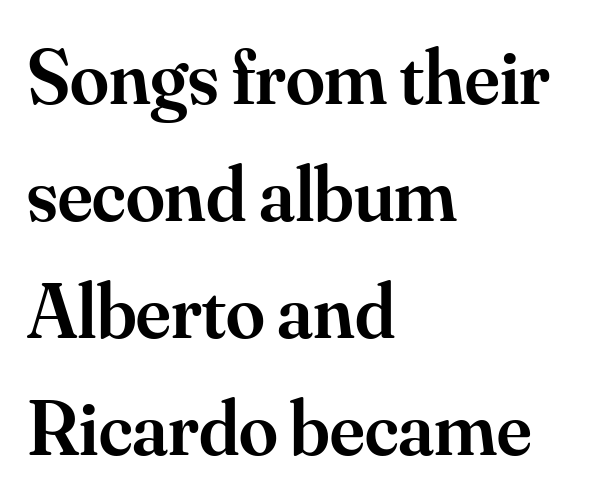
{"serif": "yes", "italic": "no", "bold": "semi", "weight": "semibold", "width": "normal", "stroke_contrast": "medium", "x_height": "small", "monospaced": "no", "underline": "no", "align": "left", "line_spacing": "normal", "line_spacing_ratio": 1.5, "letter_spacing": "normal", "letter_spacing_em": 0.0, "glyph_px": 78}
